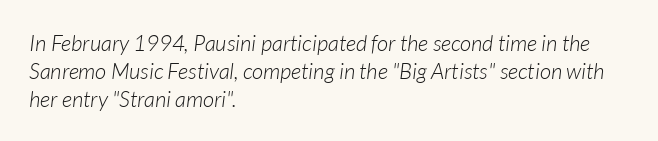
{"italic": "yes", "lean": "right", "slant_degrees": 7, "bold": "no", "underline": "no", "align": "left", "line_spacing": "normal", "line_spacing_ratio": 1.27, "letter_spacing": "normal", "letter_spacing_em": 0.0, "glyph_px": 22}
